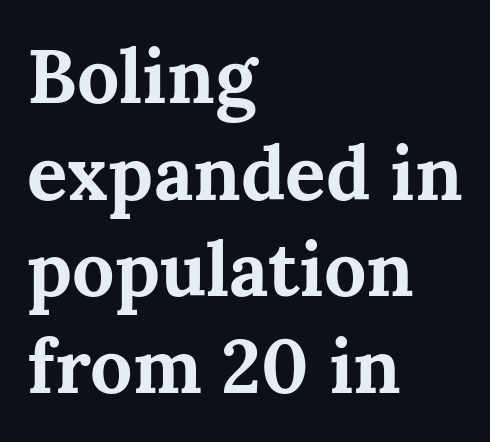
Q: Is the text bold? A: Yes.
Q: Is the text italic (slanted)? A: No, it is upright.
Q: Is the typeface a serif or a sans-serif typeface? A: Serif.
Q: Is the text underlined? A: No.
Q: How is the paragraph aligned? A: Left-aligned.
Q: Is the spacing between letters normal or unusually wide? A: Normal.
Q: Is the spacing between lines tight, normal or loose? A: Normal.
Q: Width (condensed, normal, or wide)? A: Normal.
Q: Stroke contrast? A: Medium.
Q: x-height? A: Medium.
Q: Monospaced? A: No.
